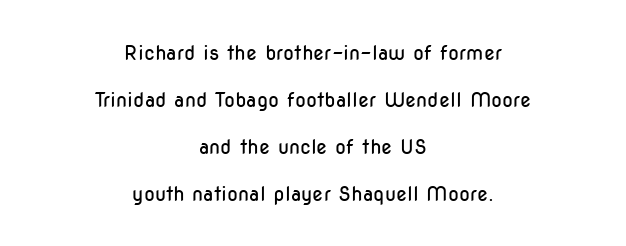
The image shows 20 px text type, upright; set centered, loose line spacing (2.35x), normal letter spacing, not underlined.
